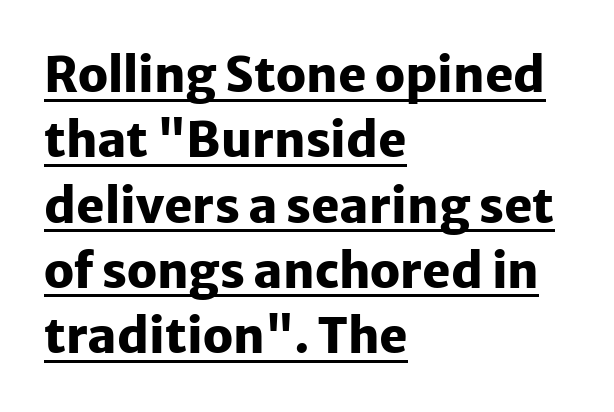
Rendered with straight, roman letterforms. I'd describe the lettering as bold — thick and assertive. Does extra space separate the letters? No, they use regular spacing. These characters rest on top of a visible drawn line.
